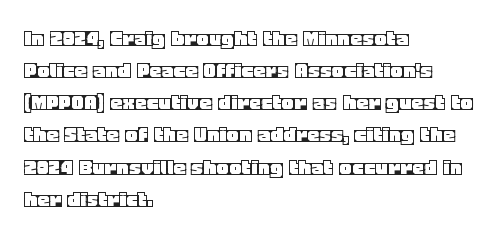
The image shows 24 px text type, upright; set left-aligned, normal line spacing (1.34x), normal letter spacing, not underlined.
